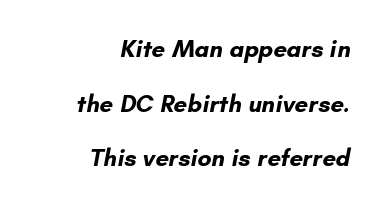
{"bold": "yes", "underline": "no", "align": "right", "line_spacing": "loose", "line_spacing_ratio": 2.28, "letter_spacing": "normal", "letter_spacing_em": 0.0, "glyph_px": 24}
